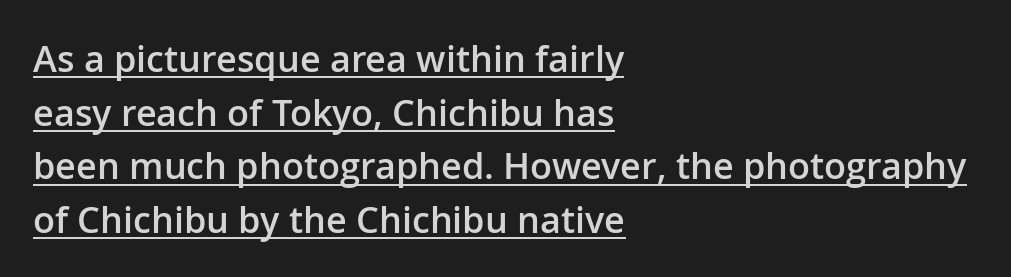
{"serif": "no", "italic": "no", "bold": "semi", "weight": "semibold", "width": "normal", "stroke_contrast": "low", "x_height": "medium", "monospaced": "no", "underline": "yes", "align": "left", "line_spacing": "normal", "line_spacing_ratio": 1.49, "letter_spacing": "normal", "letter_spacing_em": 0.0, "glyph_px": 36}
